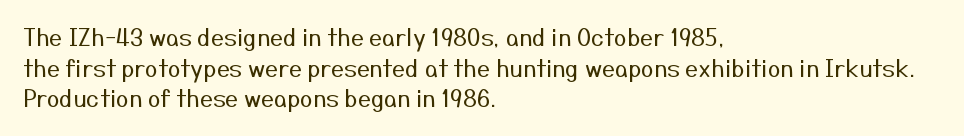
Vertical spacing — default. The text block is weighted toward the left margin, trailing off unevenly rightward. The baseline area is clear. These lines keep a tight, regular rhythm from letter to letter. No extra ink here — the face is not bold.
